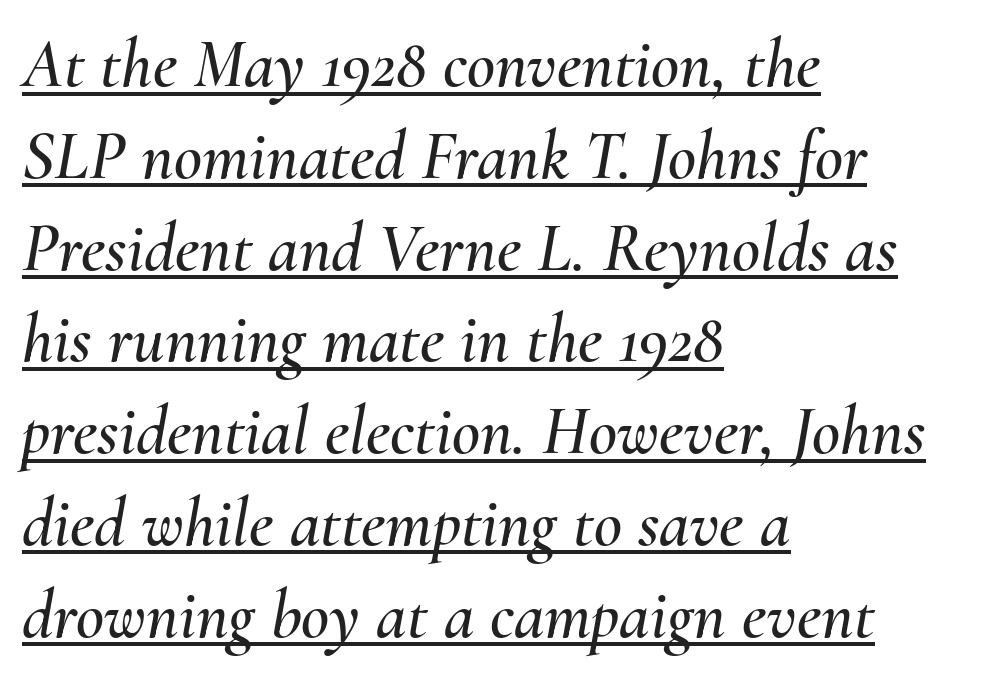
The image shows 69 px text type, italic (leaning right); set left-aligned, normal line spacing (1.33x), normal letter spacing, underlined; medium stroke contrast and a small x-height.
